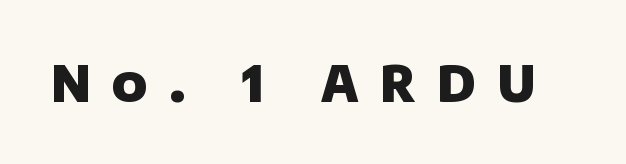
{"serif": "no", "bold": "yes", "weight": "heavy", "width": "normal", "stroke_contrast": "low", "x_height": "large", "monospaced": "no", "underline": "no", "letter_spacing": "wide", "letter_spacing_em": 0.45, "glyph_px": 49}
